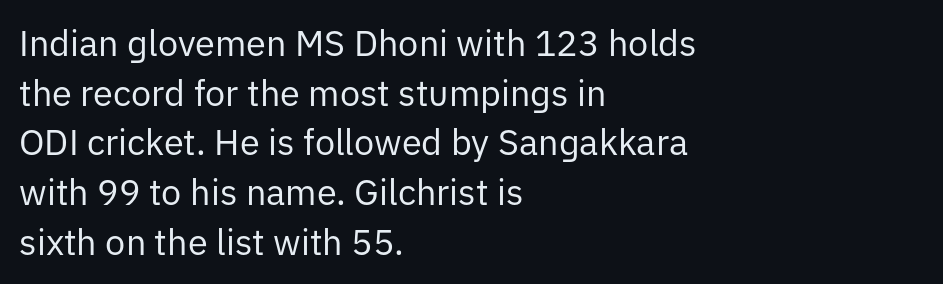
{"serif": "no", "italic": "no", "bold": "no", "weight": "regular", "width": "normal", "stroke_contrast": "low", "x_height": "medium", "monospaced": "no", "underline": "no", "align": "left", "line_spacing": "normal", "line_spacing_ratio": 1.38, "letter_spacing": "normal", "letter_spacing_em": 0.0, "glyph_px": 36}
